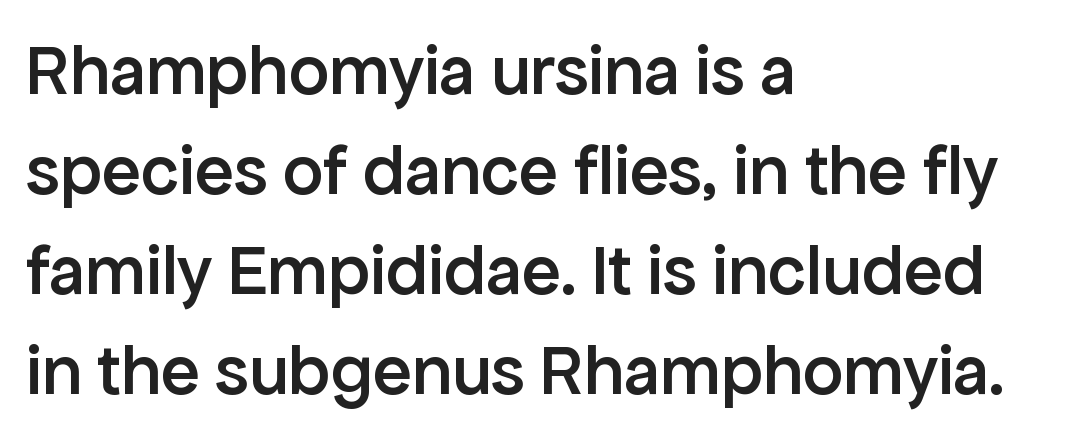
The image shows 72 px semibold sans-serif type, upright; set left-aligned, normal line spacing (1.39x), normal letter spacing, not underlined; low stroke contrast and a medium x-height.
